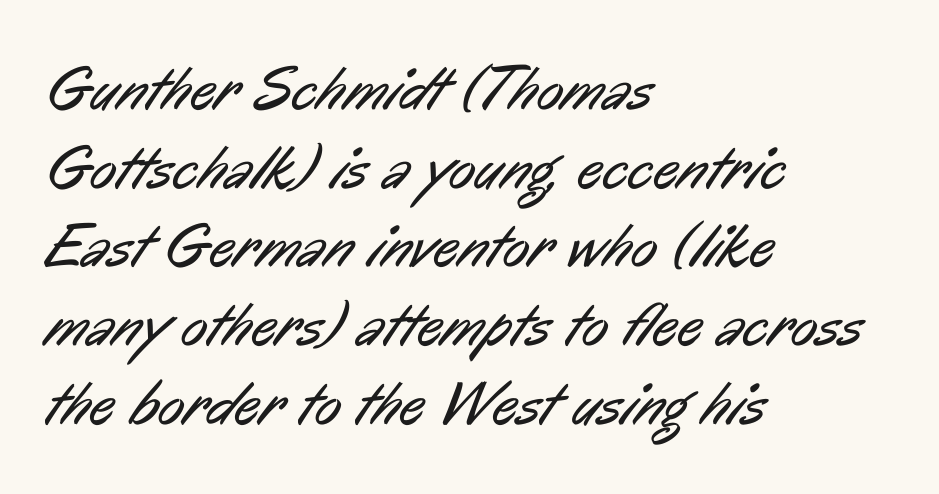
Q: Is the text bold? A: No.
Q: Is the typeface a serif or a sans-serif typeface? A: Sans-serif.
Q: Is the text underlined? A: No.
Q: How is the paragraph aligned? A: Left-aligned.
Q: Is the spacing between letters normal or unusually wide? A: Normal.
Q: Is the spacing between lines tight, normal or loose? A: Normal.
Q: Width (condensed, normal, or wide)? A: Condensed.
Q: Stroke contrast? A: Low.
Q: x-height? A: Medium.
Q: Monospaced? A: No.
